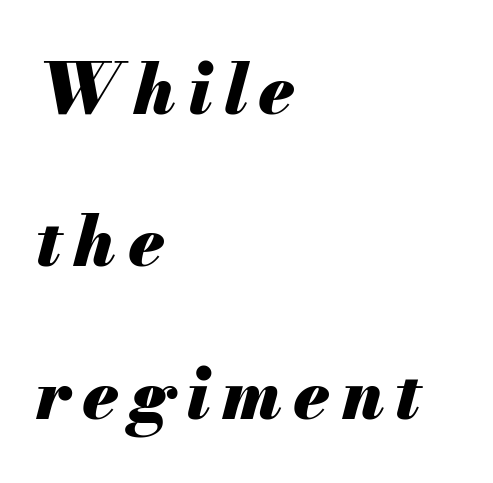
If you measured baseline to baseline, you'd find a long distance. Has an underline been added? It has not. Emphasis by weight is at full strength: bold. Does the lettering tilt? It does — this is italic. Note the varied advance widths — an 'i' is clearly narrower than an 'm'.
